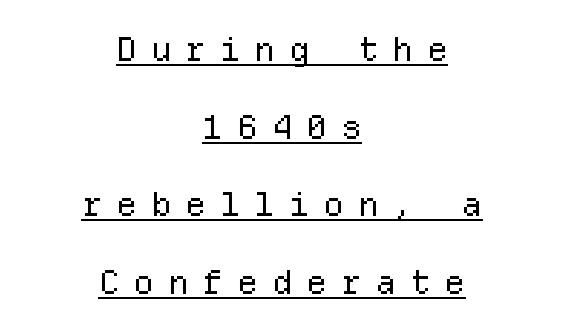
{"serif": "no", "italic": "no", "bold": "no", "weight": "regular", "width": "normal", "stroke_contrast": "low", "x_height": "medium", "monospaced": "yes", "underline": "yes", "align": "center", "line_spacing": "loose", "line_spacing_ratio": 2.35, "letter_spacing": "wide", "letter_spacing_em": 0.41, "glyph_px": 33}
